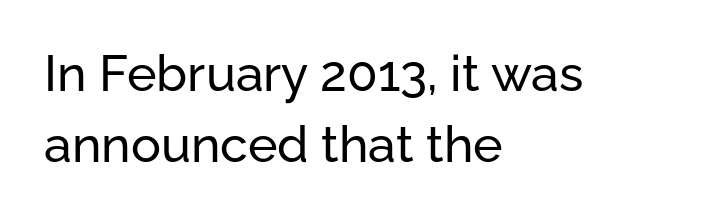
{"serif": "no", "italic": "no", "width": "normal", "stroke_contrast": "low", "x_height": "medium", "monospaced": "no", "underline": "no", "align": "left", "line_spacing": "normal", "line_spacing_ratio": 1.42, "letter_spacing": "normal", "letter_spacing_em": 0.0, "glyph_px": 50}
